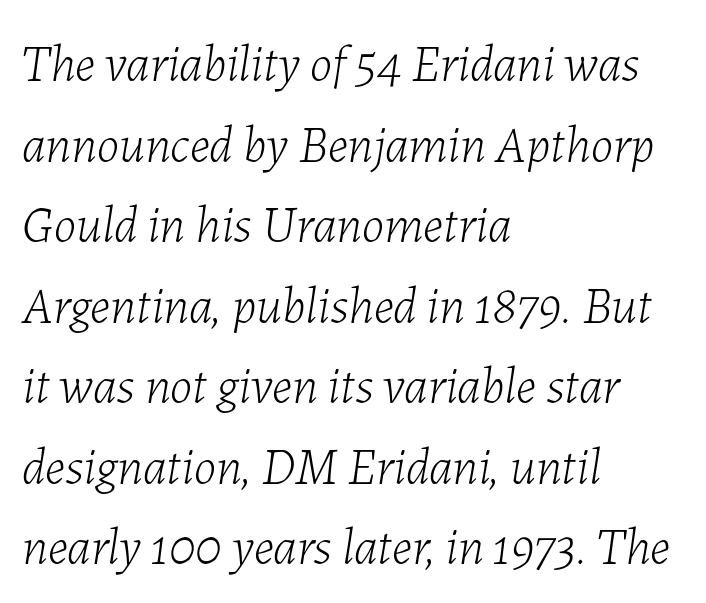
{"italic": "yes", "lean": "right", "slant_degrees": 7, "bold": "no", "weight": "light", "width": "normal", "stroke_contrast": "low", "x_height": "medium", "monospaced": "no", "underline": "no", "align": "left", "line_spacing": "normal", "line_spacing_ratio": 1.58, "letter_spacing": "normal", "letter_spacing_em": 0.0, "glyph_px": 51}
